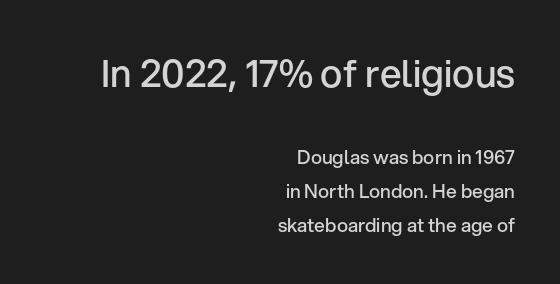
{"serif": "no", "italic": "no", "bold": "semi", "weight": "semibold", "width": "normal", "stroke_contrast": "low", "x_height": "medium", "monospaced": "no", "underline": "no", "align": "right", "line_spacing_ratio": 1.78, "letter_spacing": "normal", "letter_spacing_em": 0.0, "larger_block": "first", "size_ratio": 2.0, "glyph_px": 38}
